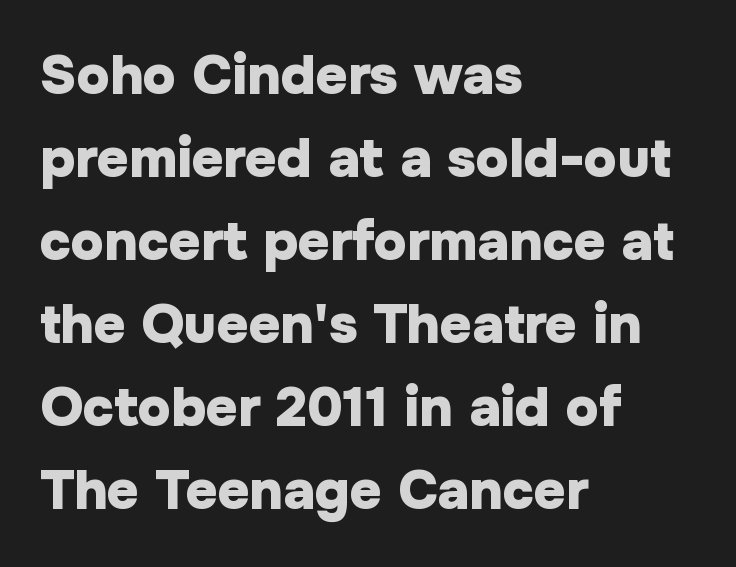
Q: Is the text bold? A: Yes.
Q: Is the text italic (slanted)? A: No, it is upright.
Q: Is the typeface a serif or a sans-serif typeface? A: Sans-serif.
Q: Is the text underlined? A: No.
Q: How is the paragraph aligned? A: Left-aligned.
Q: Is the spacing between letters normal or unusually wide? A: Normal.
Q: Is the spacing between lines tight, normal or loose? A: Normal.
Q: Width (condensed, normal, or wide)? A: Normal.
Q: Stroke contrast? A: Low.
Q: x-height? A: Medium.
Q: Monospaced? A: No.
